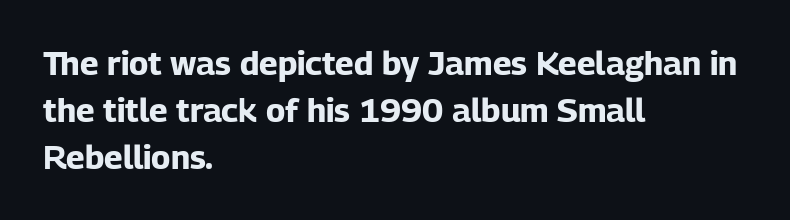
Q: Is the text bold? A: Yes.
Q: Is the text italic (slanted)? A: No, it is upright.
Q: Is the typeface a serif or a sans-serif typeface? A: Sans-serif.
Q: Is the text underlined? A: No.
Q: How is the paragraph aligned? A: Left-aligned.
Q: Is the spacing between letters normal or unusually wide? A: Normal.
Q: Is the spacing between lines tight, normal or loose? A: Normal.
Q: Width (condensed, normal, or wide)? A: Normal.
Q: Stroke contrast? A: Low.
Q: x-height? A: Medium.
Q: Monospaced? A: No.
